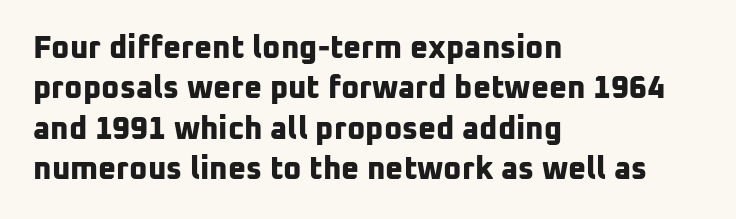
{"serif": "no", "bold": "yes", "weight": "bold", "width": "normal", "stroke_contrast": "low", "x_height": "medium", "monospaced": "no", "underline": "no", "align": "left", "line_spacing": "normal", "line_spacing_ratio": 1.3, "letter_spacing": "normal", "letter_spacing_em": 0.0, "glyph_px": 31}
